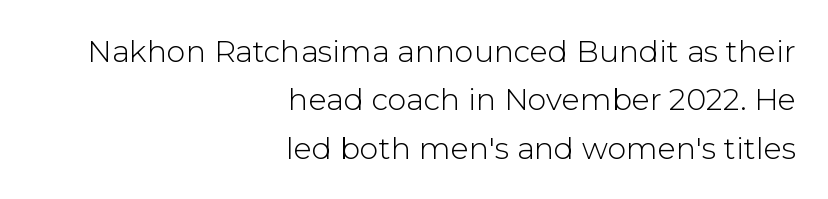
The image shows 30 px light sans-serif type, upright; set right-aligned, normal line spacing (1.61x), normal letter spacing, not underlined; low stroke contrast and a medium x-height.
